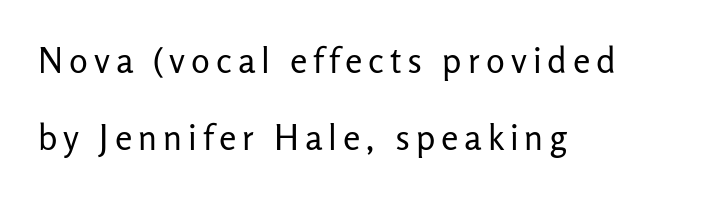
The font family rendered here belongs to the sans-serif group. These lines were composed using upright roman letters. Honestly, the rows look like they've been pulled way apart. Vertical stems look standard width or narrower in stroke. Underline: absent.
